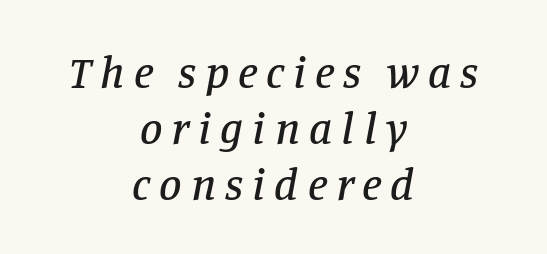
Here the designer chose a conventional face with non-uniform glyph widths. Spacing between characters has been opened up far beyond the box default. The space beneath each line is pristine and unruled. Notice how the passage keeps no hard edge, just a central spine.
